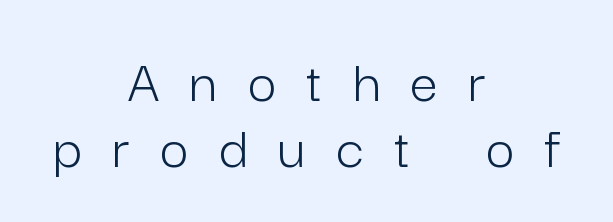
Each letter keeps its own natural width here, so spacing adapts to shape. In terms of letterspacing, this is a distinctly airy, spread setting. Each letter's strokes conclude bluntly, with no projecting serifs. The setting favours the middle, as headings and verse often do.
